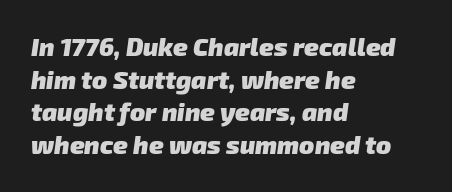
Letter spacing: default. The font is running at its bold setting. The rows are spaced the way most documents space them. Only glyphs here, with clear space below each row.
